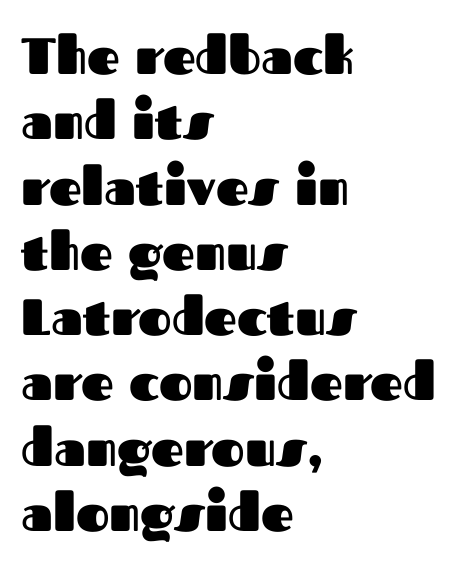
The designer left line spacing at the default. These lines are composed in type without serifs. Posture: straight, roman, zero tilt. The rendering anchors every line to the left-hand side. Note the varied advance widths — an 'i' is clearly narrower than an 'm'. This rendering features lettering with no underline.
